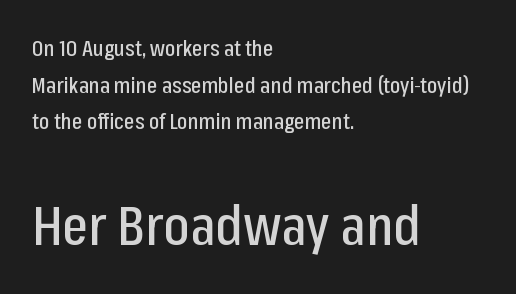
Vertically, the passage feels balanced, rows spaced as you'd expect. Style check: upright. The rendering uses natural spacing where letterforms have individual widths. The second block has been scaled up relative to the first.
